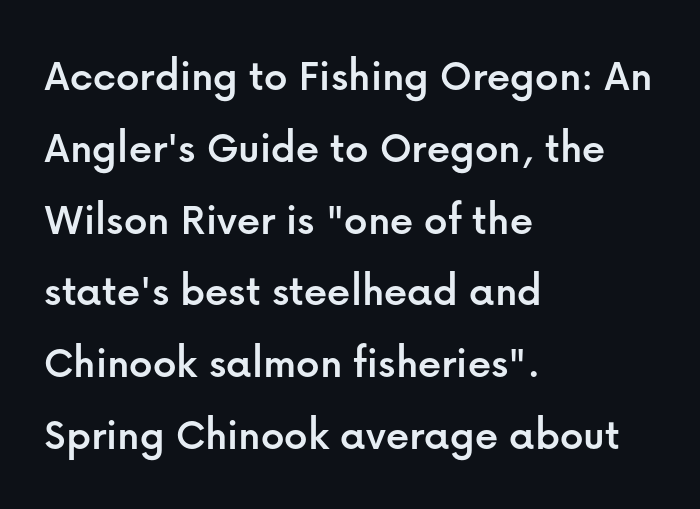
The image shows 46 px sans-serif type, upright; set left-aligned, normal line spacing (1.56x), normal letter spacing, not underlined; low stroke contrast and a medium x-height.
